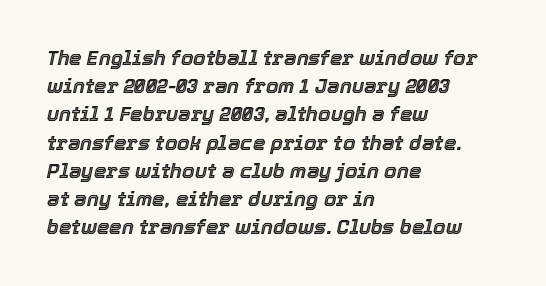
{"italic": "yes", "lean": "right", "slant_degrees": 12, "underline": "no", "align": "left", "line_spacing": "normal", "line_spacing_ratio": 1.41, "letter_spacing": "normal", "letter_spacing_em": 0.0, "glyph_px": 20}
